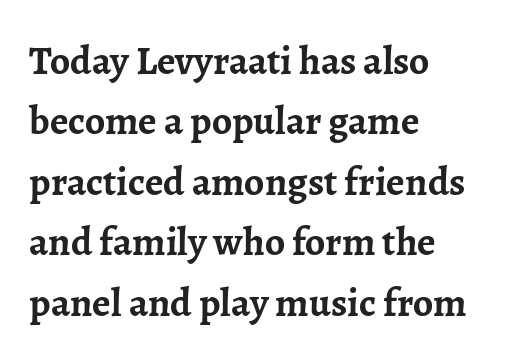
{"serif": "yes", "italic": "no", "bold": "yes", "weight": "semibold", "width": "normal", "stroke_contrast": "low", "x_height": "medium", "monospaced": "no", "underline": "no", "align": "left", "line_spacing": "normal", "line_spacing_ratio": 1.51, "letter_spacing": "normal", "letter_spacing_em": 0.0, "glyph_px": 40}
